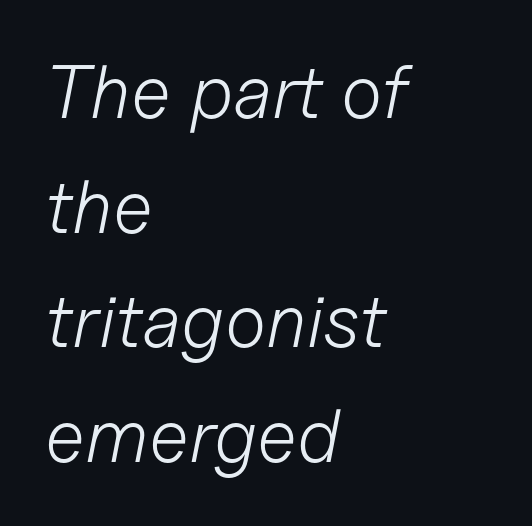
The image shows 75 px light type, italic (leaning right); set left-aligned, normal line spacing (1.53x), normal letter spacing, not underlined; low stroke contrast and a medium x-height.
